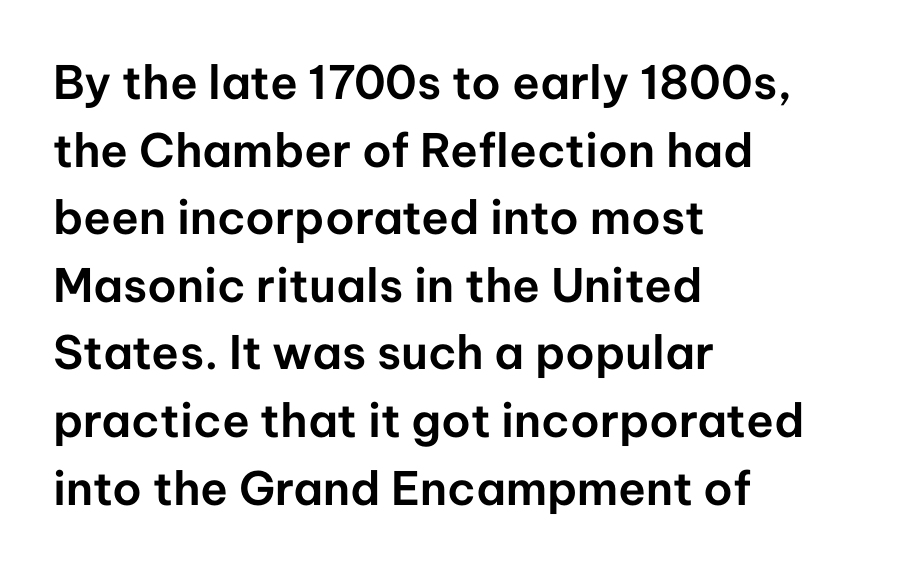
{"serif": "no", "italic": "no", "width": "normal", "stroke_contrast": "low", "x_height": "medium", "monospaced": "no", "underline": "no", "align": "left", "line_spacing": "normal", "line_spacing_ratio": 1.47, "letter_spacing": "normal", "letter_spacing_em": 0.0, "glyph_px": 46}
